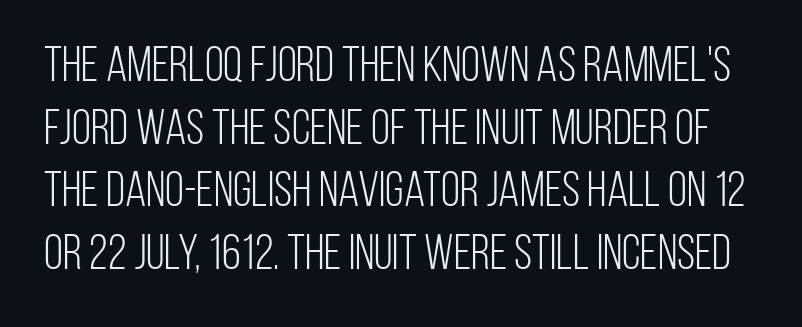
Q: Is the text bold? A: No.
Q: Is the text italic (slanted)? A: No, it is upright.
Q: Is the typeface a serif or a sans-serif typeface? A: Sans-serif.
Q: Is the text underlined? A: No.
Q: Is the spacing between letters normal or unusually wide? A: Normal.
Q: Is the spacing between lines tight, normal or loose? A: Normal.
Q: Width (condensed, normal, or wide)? A: Condensed.
Q: Stroke contrast? A: Low.
Q: x-height? A: Large.
Q: Monospaced? A: No.
